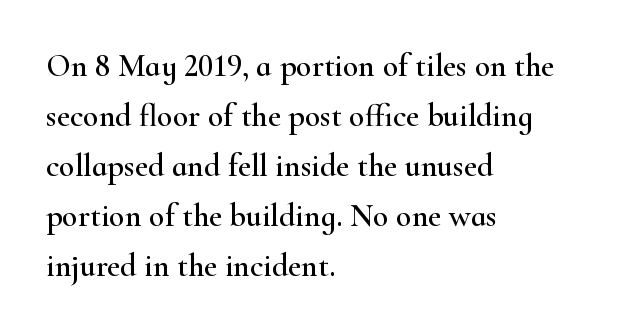
{"serif": "yes", "italic": "no", "width": "wide", "stroke_contrast": "high", "x_height": "small", "monospaced": "no", "underline": "no", "align": "left", "line_spacing": "normal", "line_spacing_ratio": 1.56, "letter_spacing": "normal", "letter_spacing_em": 0.0, "glyph_px": 32}
